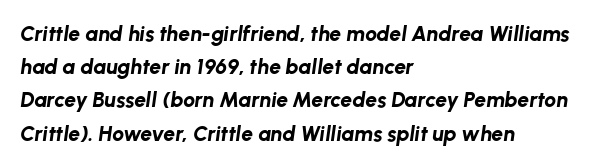
Leading: standard. Clear beneath every line of the passage. Heavy-handed strokes throughout: this text is bold. Each word holds together tightly as a unit, with standard inter-letter gaps. The specimen reads as italic at a glance.
